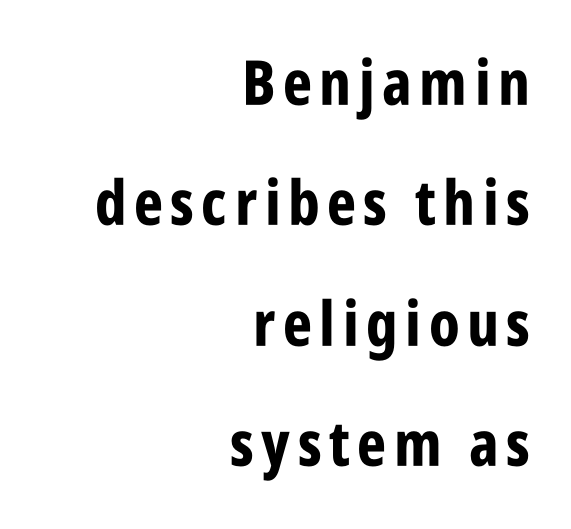
The image shows 62 px bold, condensed sans-serif type, upright; set right-aligned, loose line spacing (1.94x), not underlined; low stroke contrast and a large x-height.
